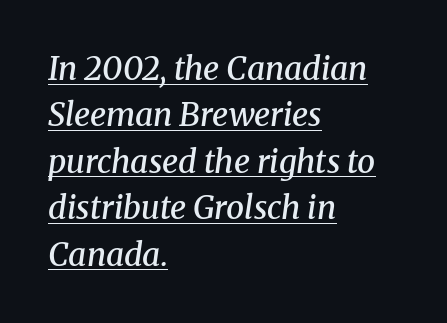
{"serif": "yes", "italic": "yes", "lean": "right", "slant_degrees": 8, "bold": "semi", "weight": "semibold", "width": "normal", "stroke_contrast": "medium", "x_height": "medium", "monospaced": "no", "underline": "yes", "align": "left", "line_spacing": "normal", "line_spacing_ratio": 1.45, "letter_spacing": "normal", "letter_spacing_em": 0.0, "glyph_px": 32}
